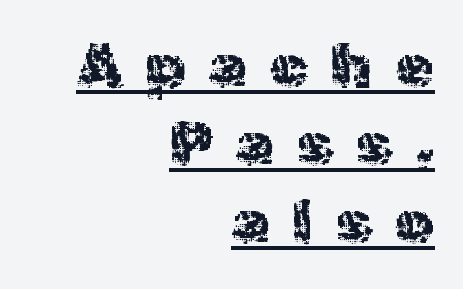
Tracking here is generous; glyphs stand well apart from one another. The string is rendered with underlining switched on. Regular leading. Spacing verdict: proportional, widths tailored to each character.
